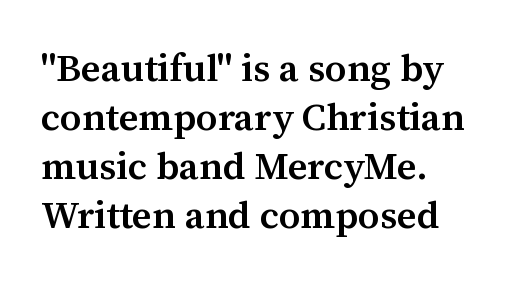
As a designer I'd log this as weight 600, semibold. Descenders are the only things crossing below the line. Quick note: interline space is typical. The passage shown is typed in a proportional face where columns would drift. The typography opts for an upright posture over an oblique one.
